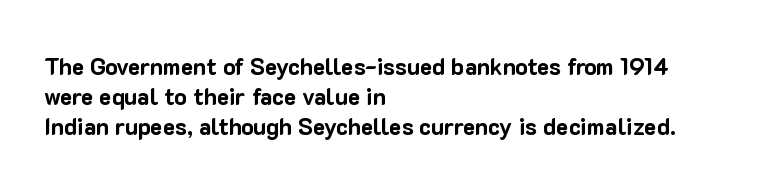
The image shows 23 px bold type, upright; set left-aligned, normal line spacing (1.3x), normal letter spacing, not underlined.
